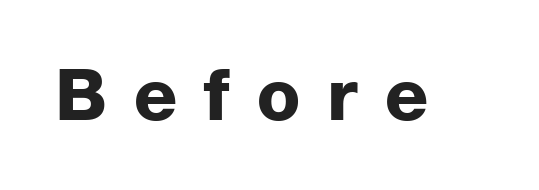
The image shows 71 px heavy sans-serif type, upright; set unusually wide letter spacing (+0.38 em), not underlined; low stroke contrast and a medium x-height.
